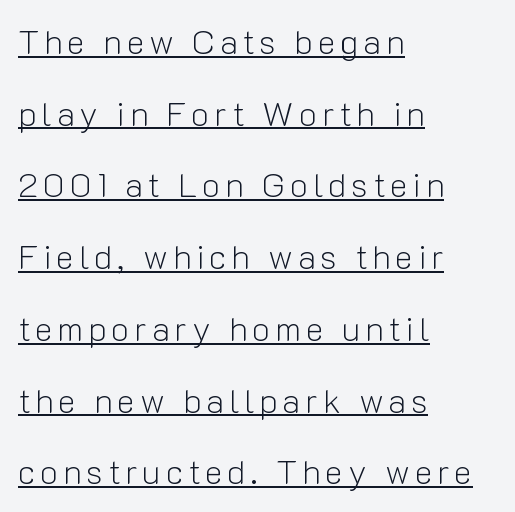
Has an underline been added? It has. Here the designer chose a conventional face with non-uniform glyph widths. Grotesque or geometric, the face here clearly has no serifs. In terms of leading, this rendering errs on the spacious side. A student would call this left alignment; a typographer would say flush left, rag right. Italic: no, the glyphs are upright roman.
